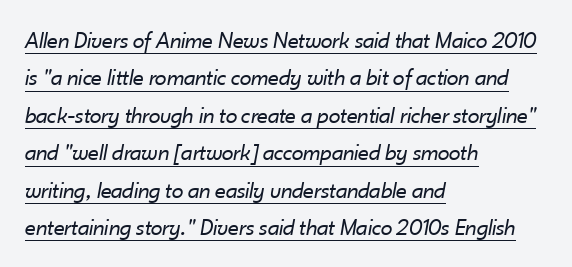
The image shows 24 px text type, italic (leaning right); set left-aligned, normal line spacing (1.56x), normal letter spacing, underlined.
